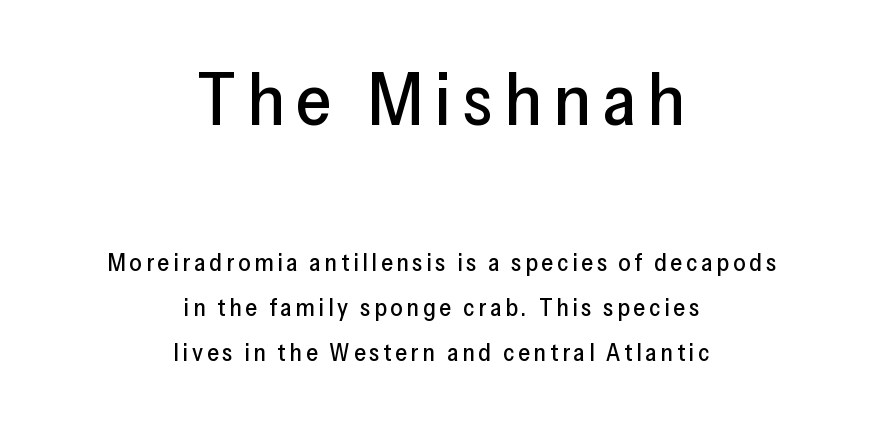
The letters in the upper block stand taller than those in the block below. Italic? Not at all — the glyphs are vertical. The rendering positions every line midway between the sides. Beneath every word, the page is bare.
